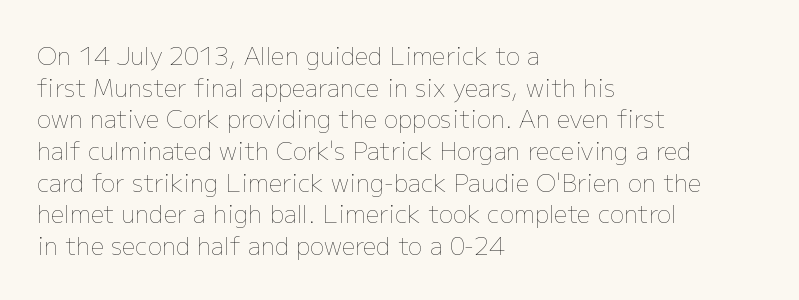
{"italic": "no", "bold": "no", "underline": "no", "align": "left", "line_spacing": "normal", "line_spacing_ratio": 1.32, "letter_spacing": "normal", "letter_spacing_em": 0.0, "glyph_px": 24}
